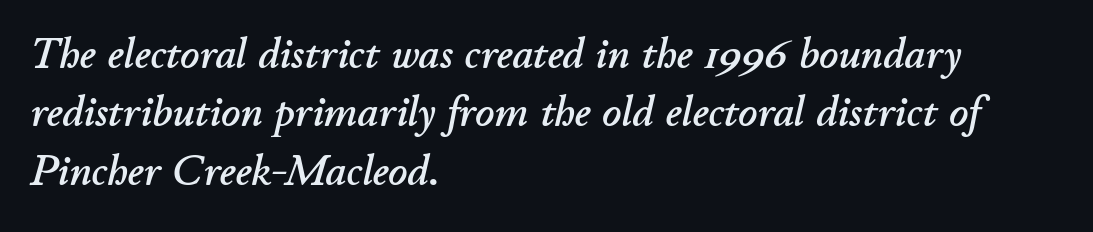
The image shows 42 px text type, italic (leaning right); set left-aligned, normal line spacing (1.39x), normal letter spacing, not underlined; low stroke contrast and a small x-height.
